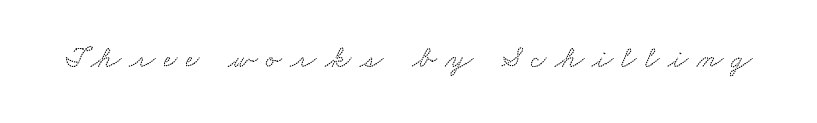
The image shows 30 px wide serif type; set unusually wide letter spacing (+0.28 em), not underlined; low stroke contrast and a small x-height.
